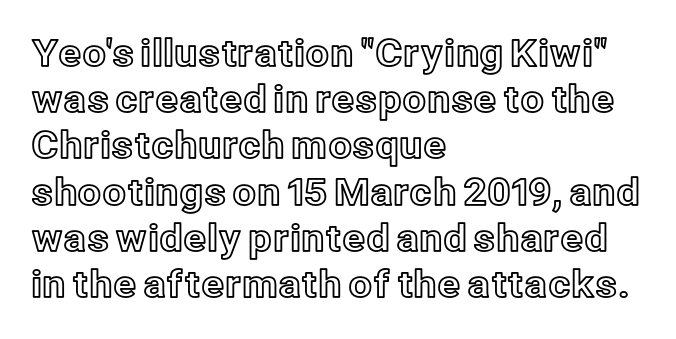
The rendering uses natural spacing where letterforms have individual widths. Reading down the column, the eye jumps a familiar distance to each next line. Short note: letters normally spaced. Anything drawn beneath the words? Only blank space. The paragraph has a hard left edge and a soft right edge. Every stem runs plumb, perpendicular to the baseline.
